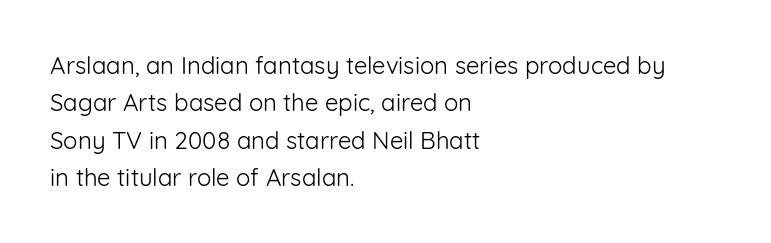
Q: Is the text bold? A: No.
Q: Is the text italic (slanted)? A: No, it is upright.
Q: Is the text underlined? A: No.
Q: How is the paragraph aligned? A: Left-aligned.
Q: Is the spacing between letters normal or unusually wide? A: Normal.
Q: Is the spacing between lines tight, normal or loose? A: Normal.
